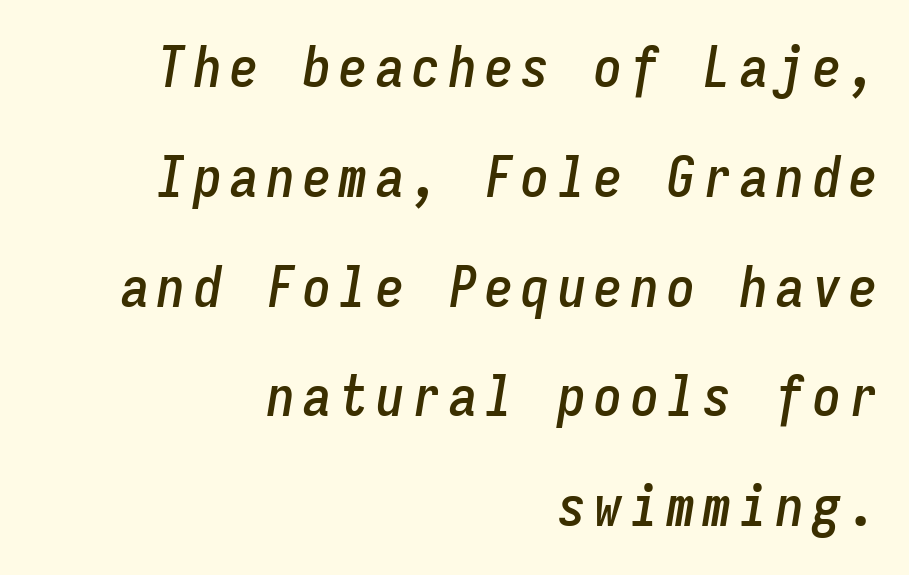
{"italic": "yes", "lean": "right", "slant_degrees": 9, "width": "condensed", "stroke_contrast": "low", "x_height": "medium", "monospaced": "yes", "underline": "no", "align": "right", "line_spacing": "loose", "line_spacing_ratio": 1.96, "glyph_px": 56}
